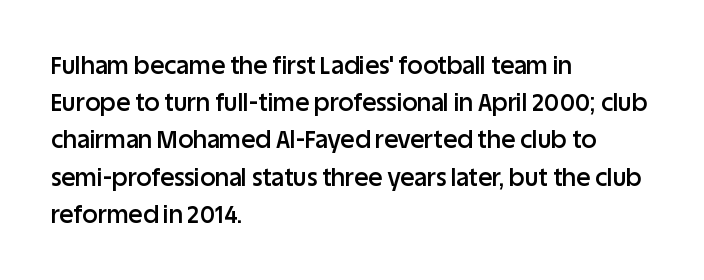
If you measured baseline to baseline, you'd find a middling distance. Summary of weight: moderately heavy, a semibold. Horizontal alignment here is leftward, the default for most running prose. Beneath every word, the page is bare.
